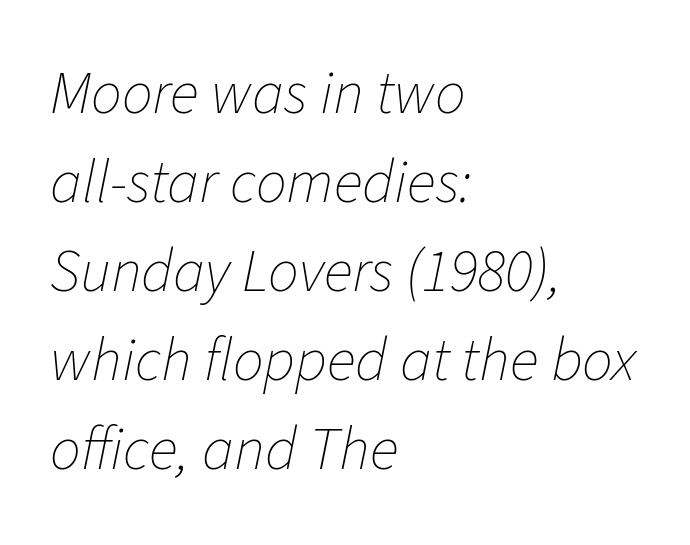
The image shows 61 px thin type, italic (leaning right); set left-aligned, normal line spacing (1.46x), normal letter spacing, not underlined; low stroke contrast and a medium x-height.
